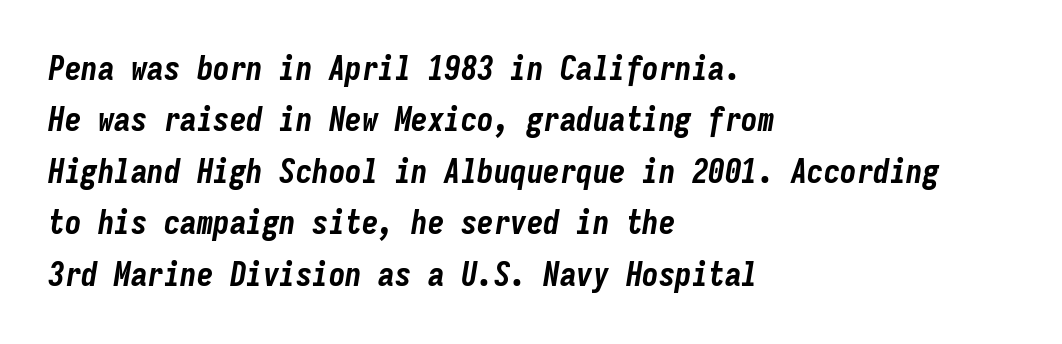
Lines of text with bare space underneath. The rendering keeps characters at their native spacing. This sample has the even, mechanical cadence of fixed-width lettering. The rendering anchors every line to the left-hand side. The whole block is typeset with a tilt.
